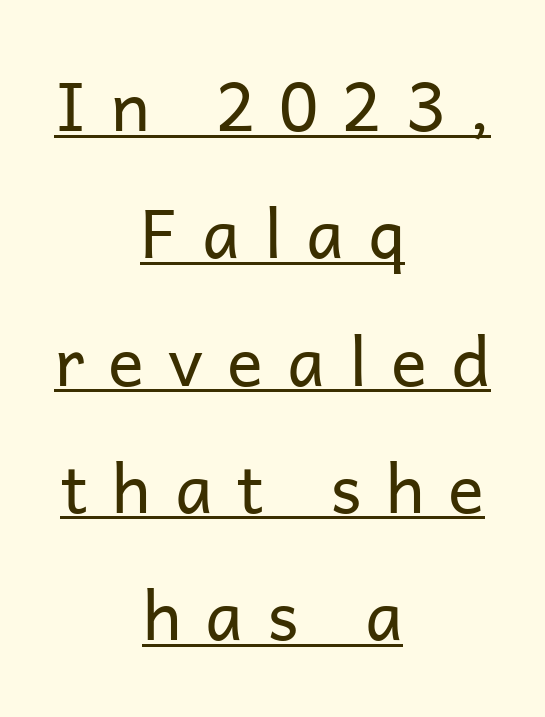
{"serif": "no", "italic": "no", "bold": "no", "weight": "regular", "width": "normal", "stroke_contrast": "low", "x_height": "medium", "monospaced": "no", "underline": "yes", "align": "center", "line_spacing": "loose", "line_spacing_ratio": 1.9, "letter_spacing": "wide", "letter_spacing_em": 0.36, "glyph_px": 67}
